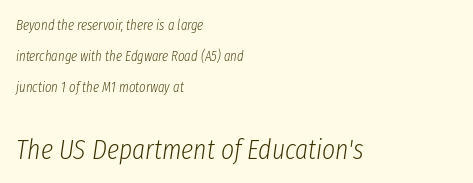
The image shows 28 px light, condensed type, italic (leaning right); set left-aligned, loose line spacing (2.22x), normal letter spacing, not underlined; the second (bottom) block is 2.0x larger; low stroke contrast and a medium x-height.
